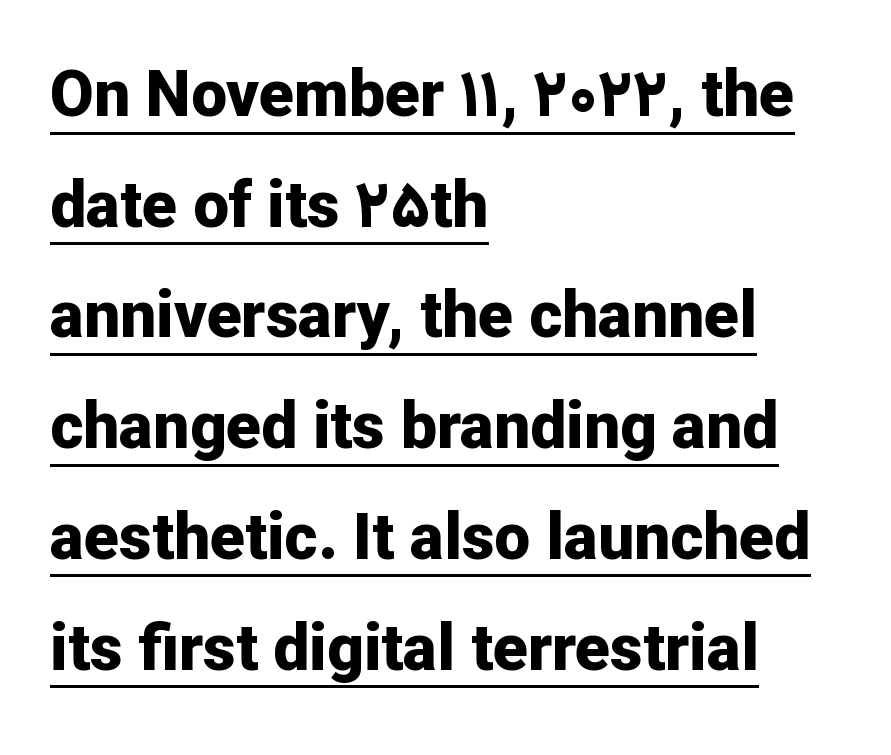
The image shows 64 px bold sans-serif type, upright; set left-aligned, line spacing 1.73x, normal letter spacing, underlined; low stroke contrast and a medium x-height.
